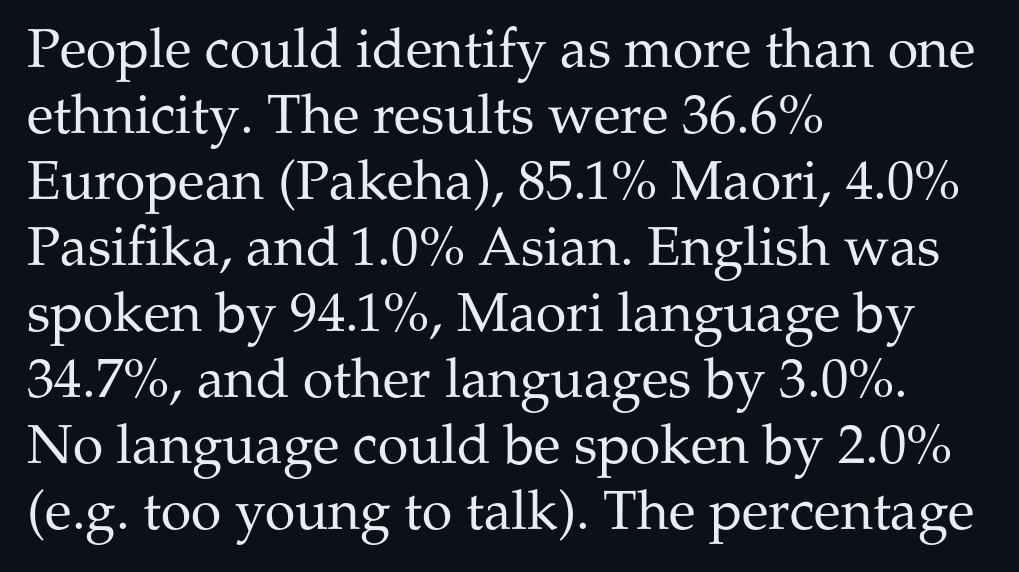
{"serif": "yes", "italic": "no", "bold": "no", "weight": "regular", "width": "normal", "stroke_contrast": "medium", "x_height": "medium", "monospaced": "no", "underline": "no", "align": "left", "line_spacing_ratio": 1.2, "letter_spacing": "normal", "letter_spacing_em": 0.0, "glyph_px": 55}
